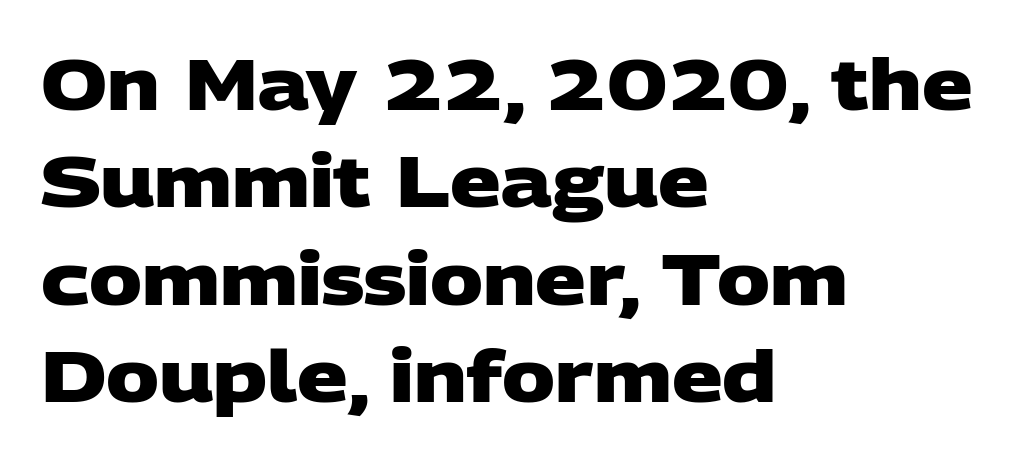
Check the space under the baseline: it is left empty. Spacing between characters is what you'd get straight out of the box. Does the type have serifs? No, each stem ends abruptly. Horizontal alignment here is leftward, the default for most running prose. Summary of weight: heavy, a full bold.
